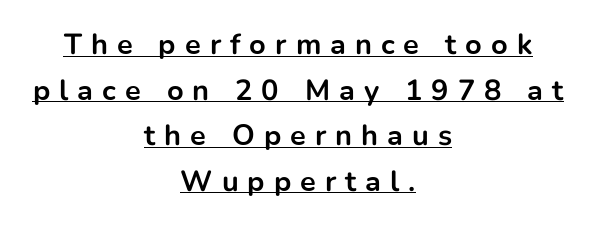
Normally led — the rows are evenly, conventionally spaced. Underlining? Definitely there. One-word summary of the alignment: center. Does the type have serifs? No, each stem ends abruptly. Varying glyph widths throughout — classic text-font behaviour.
